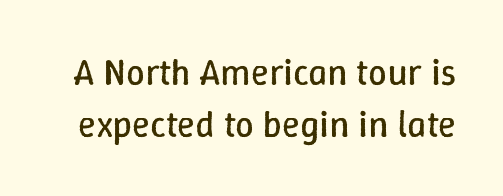
{"italic": "no", "bold": "no", "weight": "regular", "width": "normal", "stroke_contrast": "low", "x_height": "medium", "monospaced": "no", "underline": "no", "line_spacing": "normal", "line_spacing_ratio": 1.4, "letter_spacing": "normal", "letter_spacing_em": 0.0, "glyph_px": 37}
